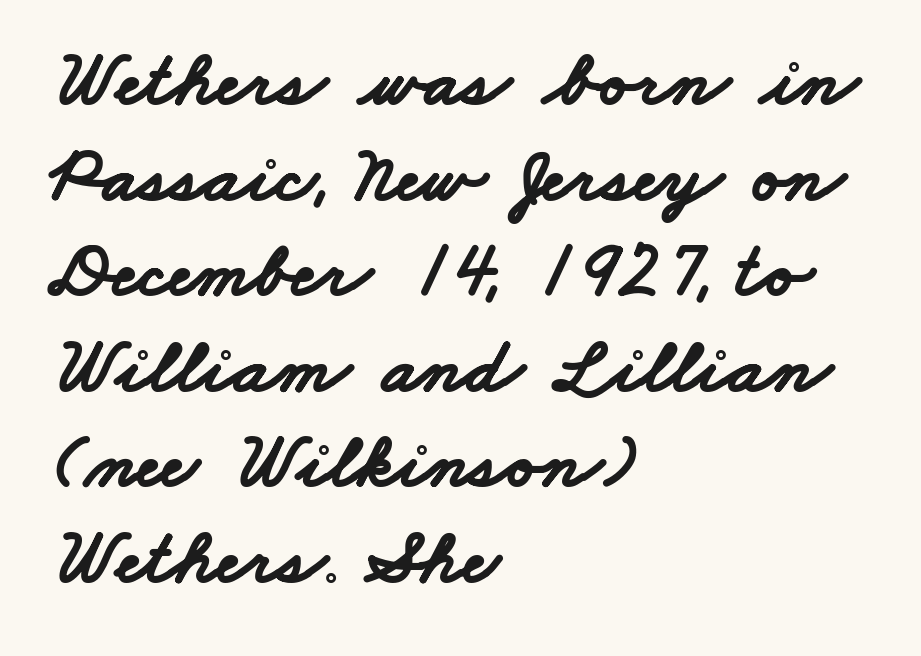
The image shows 79 px bold, wide sans-serif type; set left-aligned, line spacing 1.21x, normal letter spacing, not underlined; low stroke contrast and a small x-height.
